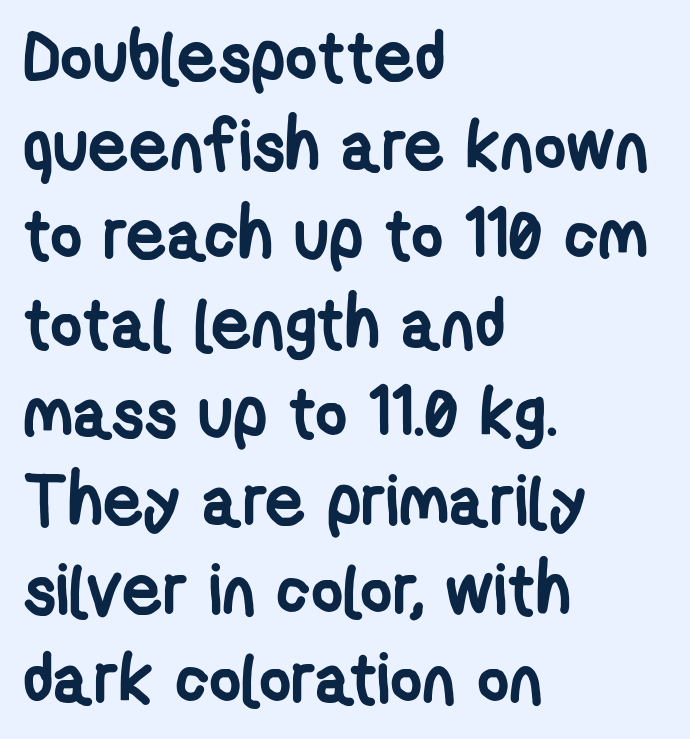
Grotesque or geometric, the face here clearly has no serifs. The letters are bold, with thick, heavy strokes. Rule under the text: the space is simply empty. Normally led — the rows are evenly, conventionally spaced. Tracking here is standard; glyphs follow each other at the usual distance.
